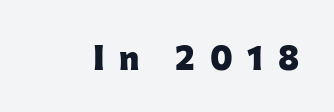
{"serif": "no", "italic": "no", "bold": "yes", "weight": "heavy", "width": "normal", "stroke_contrast": "low", "x_height": "medium", "monospaced": "no", "underline": "no", "letter_spacing": "wide", "letter_spacing_em": 0.43, "glyph_px": 34}
